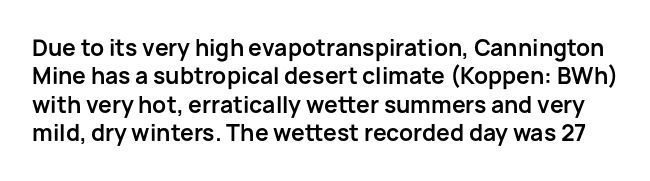
These lines keep a tight, regular rhythm from letter to letter. Vertical spacing — default. The typesetting leans heavy: a genuine bold. This is roman type, the default non-slanted kind.
